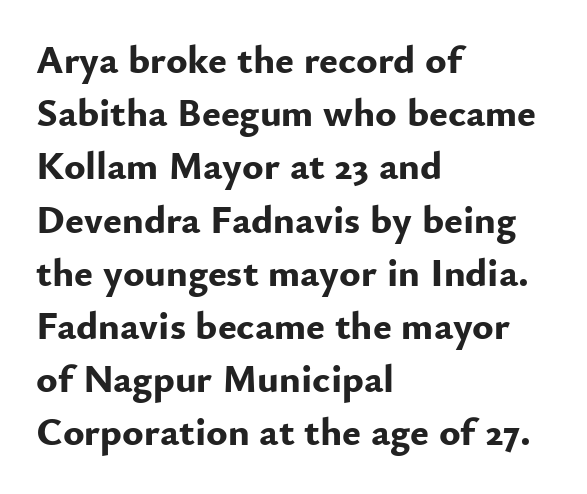
Q: Is the text bold? A: Yes.
Q: Is the text italic (slanted)? A: No, it is upright.
Q: Is the typeface a serif or a sans-serif typeface? A: Sans-serif.
Q: Is the text underlined? A: No.
Q: How is the paragraph aligned? A: Left-aligned.
Q: Is the spacing between letters normal or unusually wide? A: Normal.
Q: Is the spacing between lines tight, normal or loose? A: Normal.
Q: Width (condensed, normal, or wide)? A: Normal.
Q: Stroke contrast? A: Low.
Q: x-height? A: Small.
Q: Monospaced? A: No.
